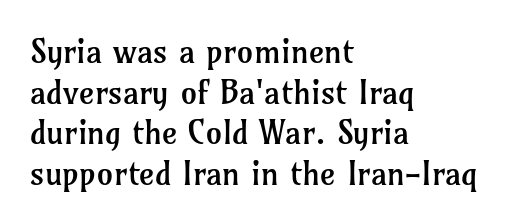
The image shows 33 px regular-weight serif type, upright; set left-aligned, line spacing 1.23x, normal letter spacing, not underlined; low stroke contrast and a medium x-height.
